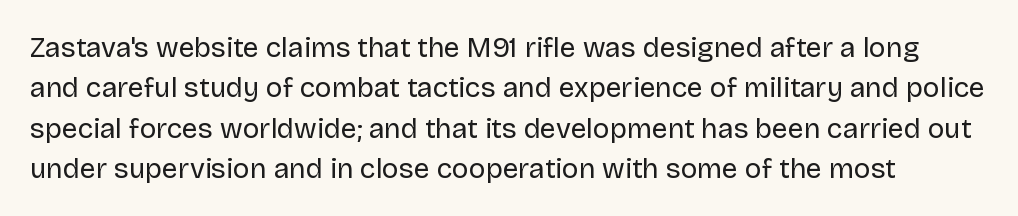
The image shows 28 px regular-weight sans-serif type, upright; set normal line spacing (1.44x), normal letter spacing, not underlined; low stroke contrast and a large x-height.
